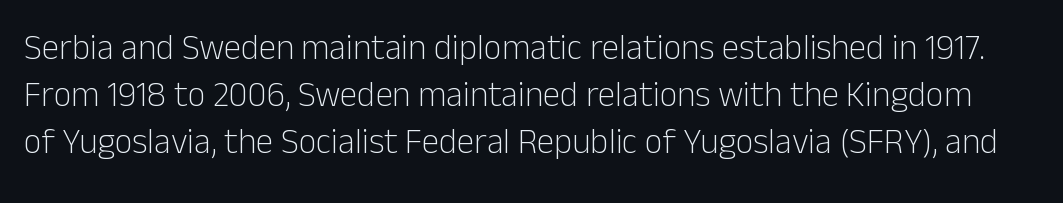
{"serif": "no", "italic": "no", "bold": "no", "weight": "light", "width": "normal", "stroke_contrast": "low", "x_height": "medium", "monospaced": "no", "underline": "no", "line_spacing": "normal", "line_spacing_ratio": 1.35, "letter_spacing": "normal", "letter_spacing_em": 0.0, "glyph_px": 35}
